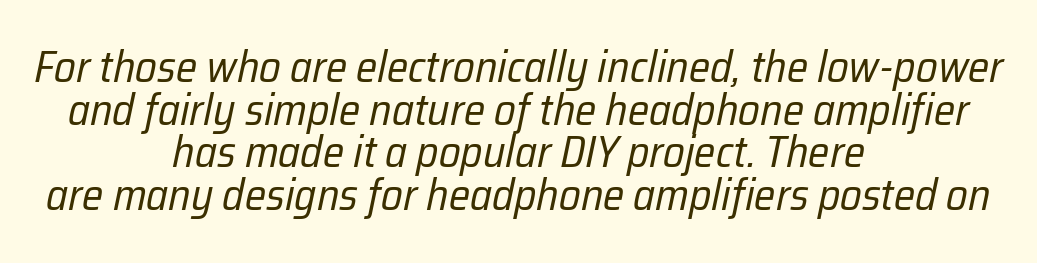
Q: Is the text bold? A: No.
Q: Is the text italic (slanted)? A: Yes, it leans right by about 12 degrees.
Q: Is the text underlined? A: No.
Q: How is the paragraph aligned? A: Centered.
Q: Is the spacing between letters normal or unusually wide? A: Normal.
Q: Is the spacing between lines tight, normal or loose? A: Tight.
Q: Width (condensed, normal, or wide)? A: Condensed.
Q: Stroke contrast? A: Low.
Q: x-height? A: Medium.
Q: Monospaced? A: No.
